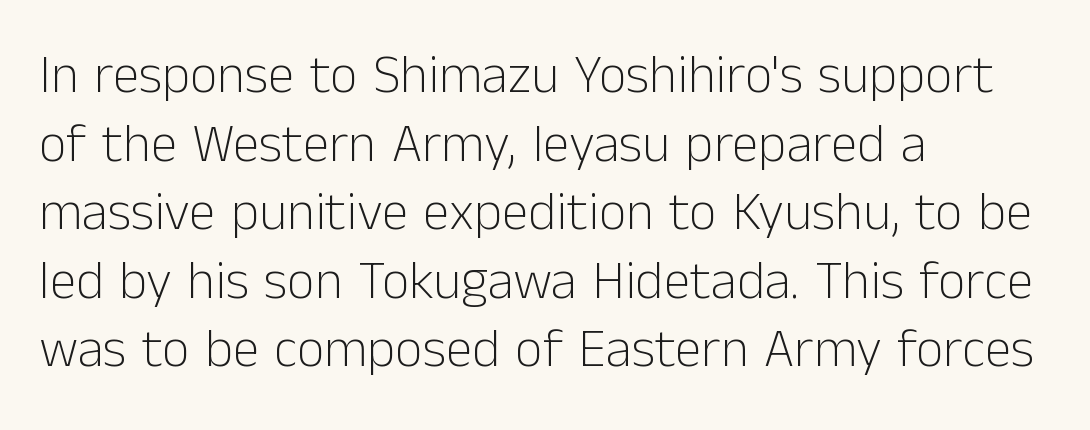
The image shows 54 px light sans-serif type, upright; set left-aligned, normal line spacing (1.27x), normal letter spacing, not underlined; low stroke contrast and a medium x-height.
